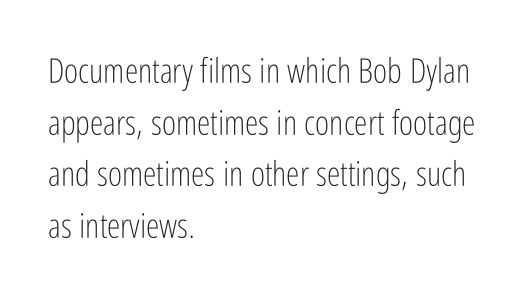
Q: Is the text bold? A: No.
Q: Is the text italic (slanted)? A: No, it is upright.
Q: Is the typeface a serif or a sans-serif typeface? A: Sans-serif.
Q: Is the text underlined? A: No.
Q: How is the paragraph aligned? A: Left-aligned.
Q: Is the spacing between letters normal or unusually wide? A: Normal.
Q: Is the spacing between lines tight, normal or loose? A: Normal.
Q: Width (condensed, normal, or wide)? A: Condensed.
Q: Stroke contrast? A: Low.
Q: x-height? A: Medium.
Q: Monospaced? A: No.
